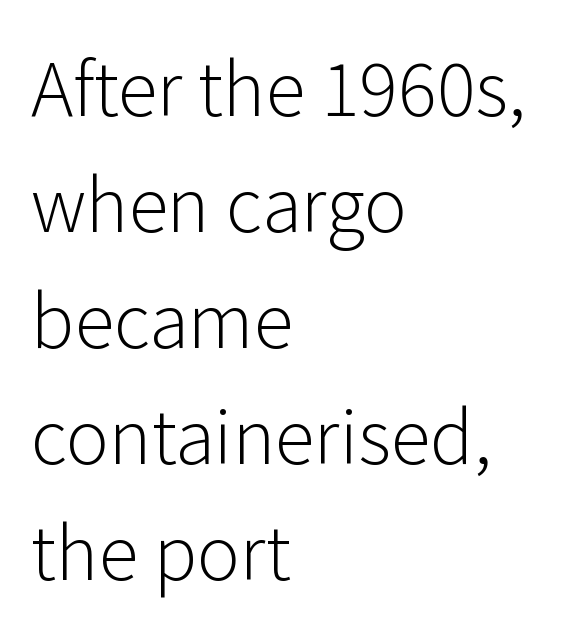
The image shows 73 px light sans-serif type, upright; set left-aligned, normal line spacing (1.59x), normal letter spacing, not underlined; low stroke contrast and a medium x-height.
